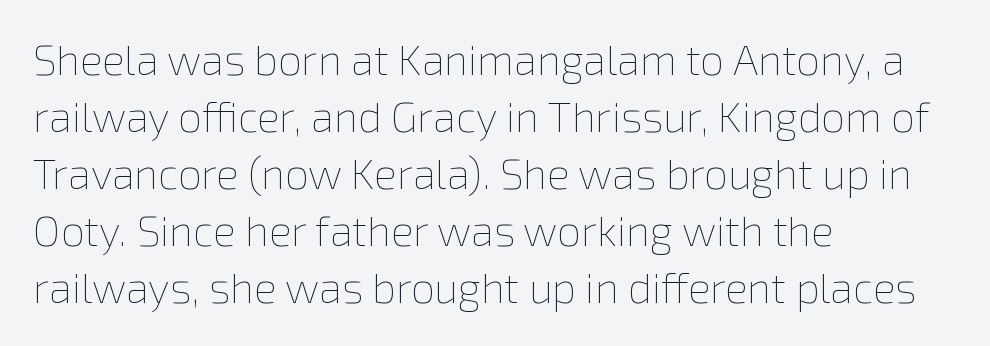
The image shows 42 px thin type, upright; set left-aligned, normal line spacing (1.36x), normal letter spacing, not underlined; low stroke contrast and a medium x-height.
